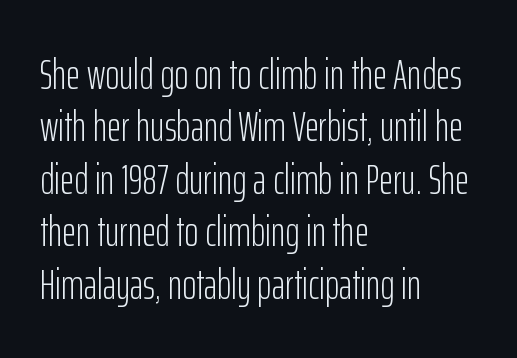
{"serif": "no", "italic": "no", "bold": "no", "weight": "light", "width": "condensed", "stroke_contrast": "low", "x_height": "medium", "monospaced": "no", "underline": "no", "align": "left", "line_spacing_ratio": 1.22, "letter_spacing": "normal", "letter_spacing_em": 0.0, "glyph_px": 43}
